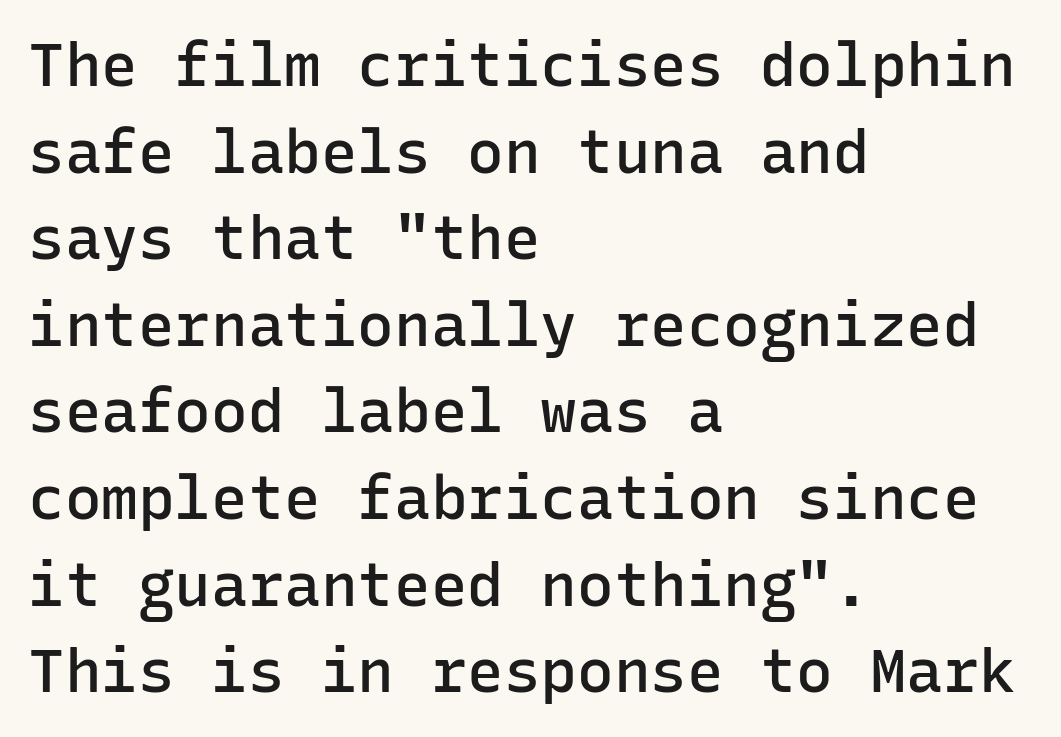
The passage shown is typed in a monospace face where columns stay perfectly aligned. Line starts are locked; line ends wander. Between one letter and the next there's only the usual sliver of space. If you drew a line through each stem, it would be perfectly vertical. Baseline-to-baseline distance is the conventional proportion of letter height.
